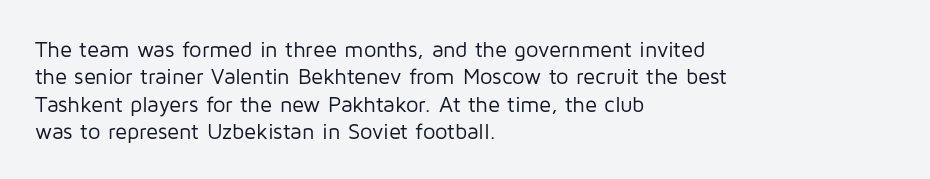
Rendered with straight, roman letterforms. Weight: not bold — regular or lighter. Words appear dense and cohesive because spacing is normal. Horizontal alignment here is leftward, the default for most running prose. A clean baseline with only descenders dipping below it.
